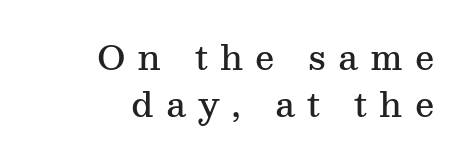
{"serif": "yes", "italic": "no", "bold": "semi", "weight": "semibold", "width": "normal", "stroke_contrast": "medium", "x_height": "medium", "monospaced": "no", "underline": "no", "align": "right", "line_spacing": "normal", "line_spacing_ratio": 1.38, "letter_spacing": "wide", "letter_spacing_em": 0.35, "glyph_px": 34}
